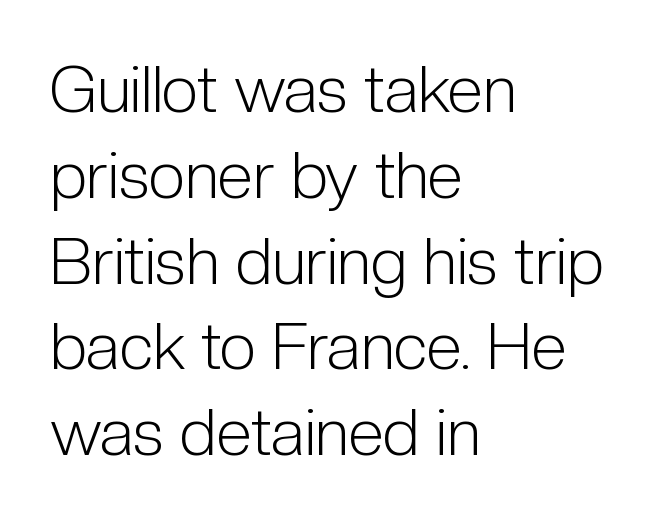
The image shows 65 px light, condensed sans-serif type, upright; set left-aligned, normal line spacing (1.32x), normal letter spacing, not underlined; low stroke contrast and a medium x-height.
